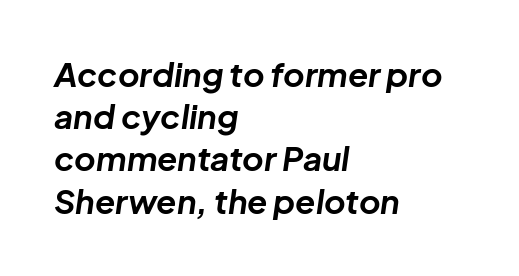
{"italic": "yes", "lean": "right", "slant_degrees": 8, "bold": "yes", "weight": "bold", "width": "normal", "stroke_contrast": "low", "x_height": "medium", "monospaced": "no", "underline": "no", "align": "left", "line_spacing": "normal", "line_spacing_ratio": 1.28, "letter_spacing": "normal", "letter_spacing_em": 0.0, "glyph_px": 33}
